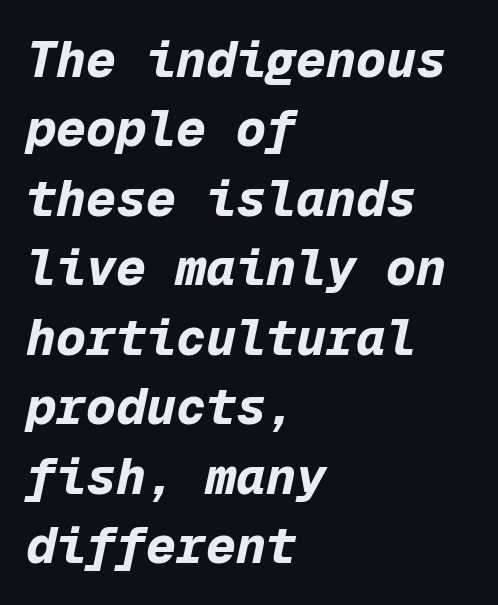
{"italic": "yes", "lean": "right", "slant_degrees": 12, "bold": "yes", "weight": "bold", "width": "normal", "stroke_contrast": "low", "x_height": "medium", "monospaced": "yes", "underline": "no", "align": "left", "line_spacing": "normal", "line_spacing_ratio": 1.39, "letter_spacing": "normal", "letter_spacing_em": 0.0, "glyph_px": 50}
